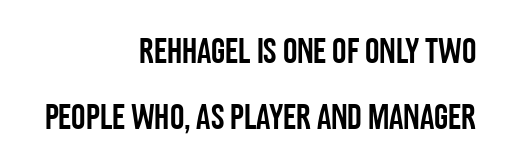
The image shows 36 px condensed sans-serif type, upright; set right-aligned, line spacing 1.83x, normal letter spacing, not underlined; low stroke contrast and a large x-height.
